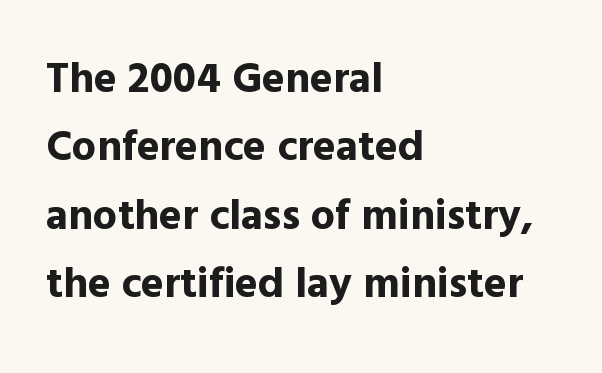
{"serif": "no", "italic": "no", "bold": "yes", "weight": "bold", "width": "normal", "x_height": "medium", "monospaced": "no", "underline": "no", "align": "left", "line_spacing": "normal", "line_spacing_ratio": 1.59, "letter_spacing": "normal", "letter_spacing_em": 0.0, "glyph_px": 43}
